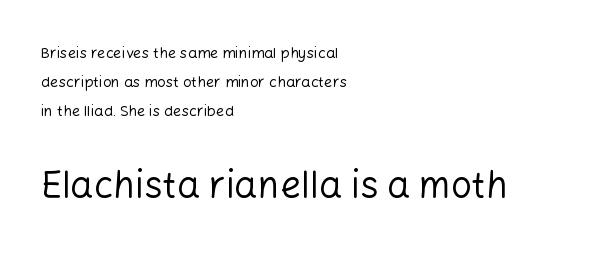
Q: Is the text bold? A: No.
Q: Is the text italic (slanted)? A: No, it is upright.
Q: Is the typeface a serif or a sans-serif typeface? A: Sans-serif.
Q: Is the text underlined? A: No.
Q: How is the paragraph aligned? A: Left-aligned.
Q: Is the spacing between letters normal or unusually wide? A: Normal.
Q: Is the spacing between lines tight, normal or loose? A: Loose.
Q: Which block of text is set in a larger size, the first (top) or the second (bottom)? A: The second (bottom) one.
Q: Width (condensed, normal, or wide)? A: Normal.
Q: Stroke contrast? A: Low.
Q: x-height? A: Medium.
Q: Monospaced? A: No.
